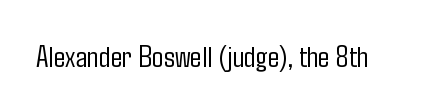
The image shows 31 px light, condensed sans-serif type, upright; set normal letter spacing, not underlined; low stroke contrast and a medium x-height.
